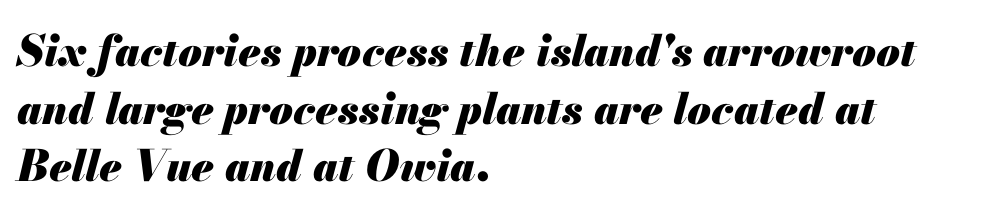
Q: Is the text bold? A: Yes.
Q: Is the text italic (slanted)? A: Yes, it leans right by about 13 degrees.
Q: Is the text underlined? A: No.
Q: How is the paragraph aligned? A: Left-aligned.
Q: Is the spacing between letters normal or unusually wide? A: Normal.
Q: Is the spacing between lines tight, normal or loose? A: Normal.
Q: Width (condensed, normal, or wide)? A: Normal.
Q: Stroke contrast? A: Medium.
Q: x-height? A: Small.
Q: Monospaced? A: No.
